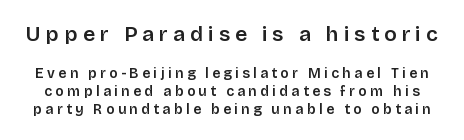
The image shows 21 px text type, upright; set normal line spacing (1.27x), unusually wide letter spacing (+0.24 em), not underlined; the first (top) block is 1.5x larger.
